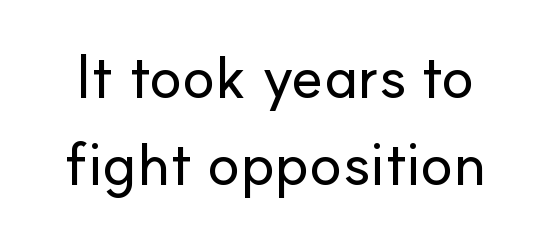
{"serif": "no", "italic": "no", "width": "normal", "stroke_contrast": "low", "x_height": "small", "monospaced": "no", "underline": "no", "line_spacing": "normal", "line_spacing_ratio": 1.42, "letter_spacing": "normal", "letter_spacing_em": 0.0, "glyph_px": 61}
